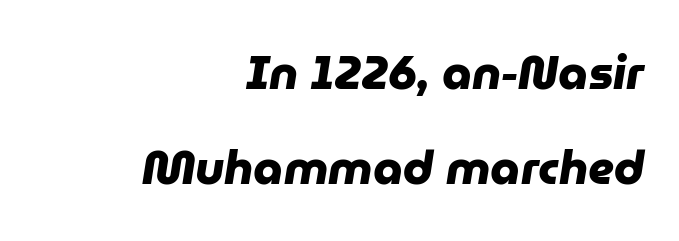
How are the letters spaced? Ordinarily, with no added tracking. I'd call this a sans setting — the letters go barefoot. The letters advance in unequal steps, a hallmark of proportional type. Reading down the column, the eye jumps a long way to each next line.
